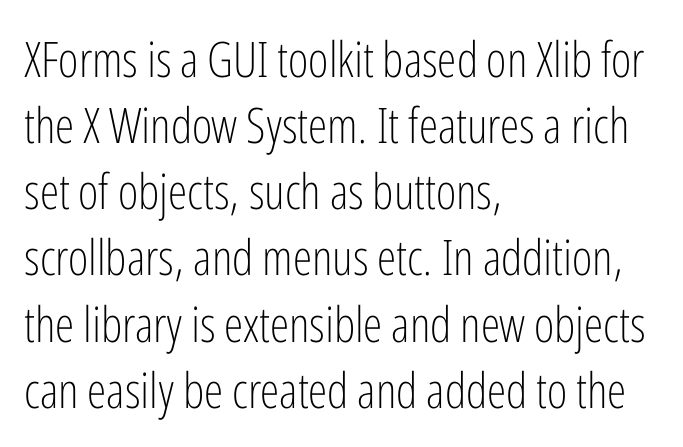
Notice how descenders clear the ascenders below comfortably — that's standard leading. Each row of text sits above clean, open space. The face used here is rendered with its standard letterfit. Rendered with straight, roman letterforms. Horizontal alignment here is leftward, the default for most running prose.
